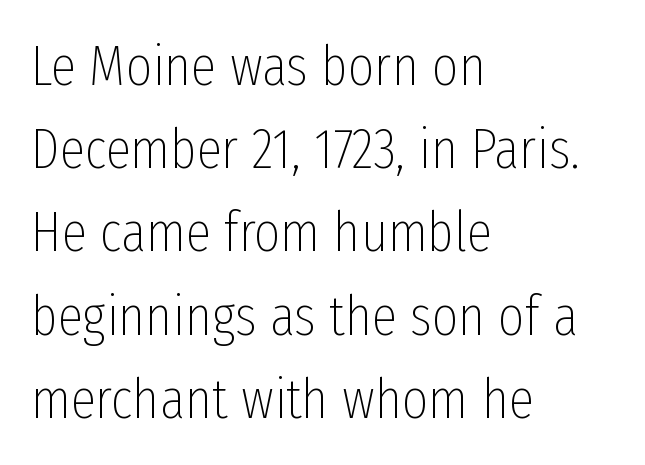
Stroke terminals: plain, sans-serif. Proportional: the letters do not fall into vertical columns. Posture: upright roman. A normal amount of white space separates one row of letters from the next. Letter spacing: default. Alignment: flush left.
